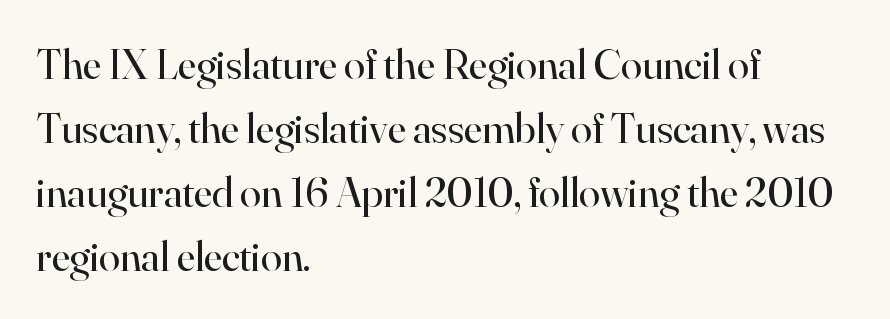
Descenders are the only things crossing below the line. A typesetter would mark this as roman, not italic. The typeface has the unassuming heft of standard copy or less. In terms of letterspacing, this is plain default setting. Small tapered or slab feet sit at the stroke ends, so this counts as serif.
